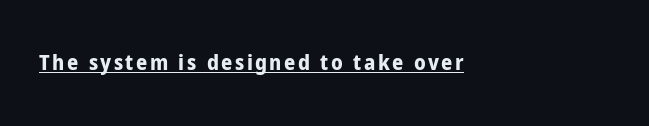
{"italic": "no", "bold": "yes", "underline": "yes", "align": "left", "glyph_px": 22}
